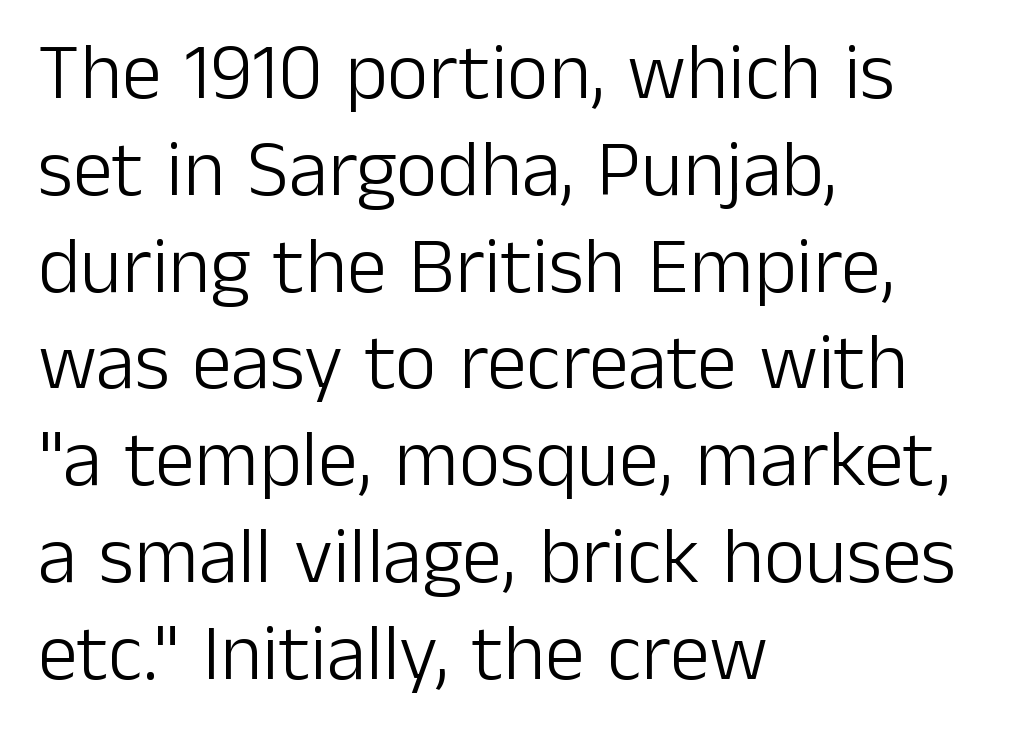
The image shows 80 px light sans-serif type, upright; set left-aligned, line spacing 1.21x, normal letter spacing, not underlined; low stroke contrast and a medium x-height.
